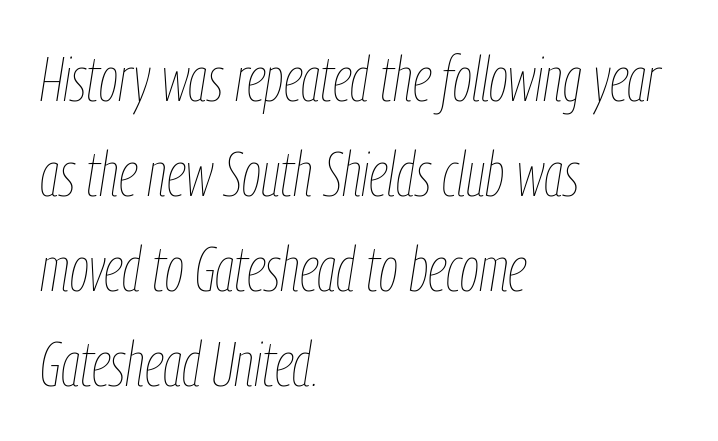
{"italic": "yes", "lean": "right", "slant_degrees": 9, "bold": "no", "weight": "thin", "width": "condensed", "stroke_contrast": "low", "x_height": "medium", "monospaced": "no", "underline": "no", "align": "left", "line_spacing": "normal", "line_spacing_ratio": 1.53, "letter_spacing": "normal", "letter_spacing_em": 0.0, "glyph_px": 62}
